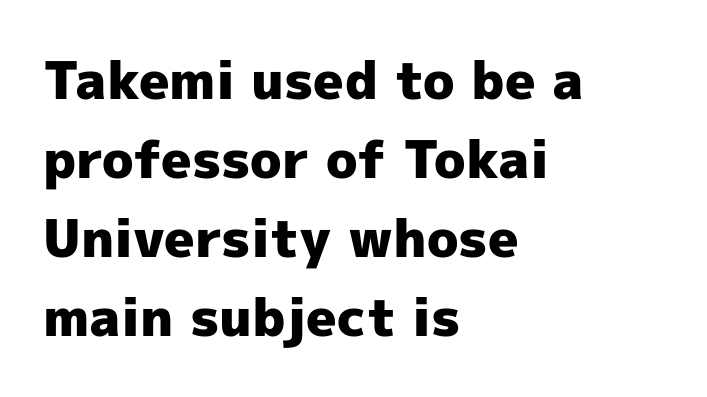
Is this a fixed-width face? No — the glyphs have proportional, varying widths. This is heavy type, rendered in bold. Examine the stroke ends and you'll find no serifs. When letters stand straight like this, we call the style roman or upright.
